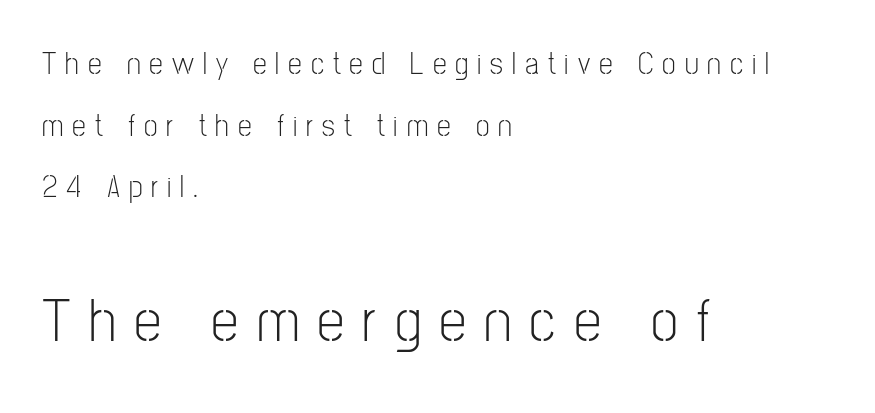
Short note: letters widely spaced. Compared with a typical body face, this is equally light or lighter still. Quick note: interline space is abundant. The typesetter chose a ragged-right arrangement here.
